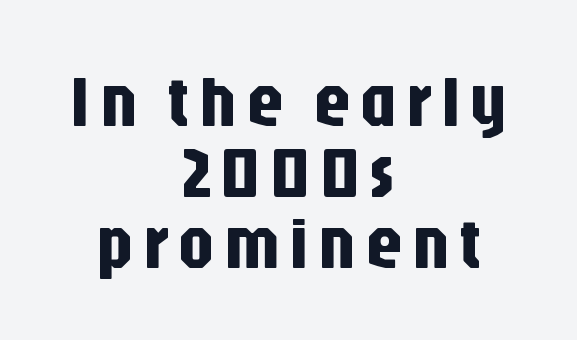
Q: Is the text italic (slanted)? A: No, it is upright.
Q: Is the typeface a serif or a sans-serif typeface? A: Sans-serif.
Q: Is the text underlined? A: No.
Q: How is the paragraph aligned? A: Centered.
Q: Is the spacing between lines tight, normal or loose? A: Tight.
Q: Width (condensed, normal, or wide)? A: Condensed.
Q: Stroke contrast? A: Low.
Q: x-height? A: Large.
Q: Monospaced? A: No.
